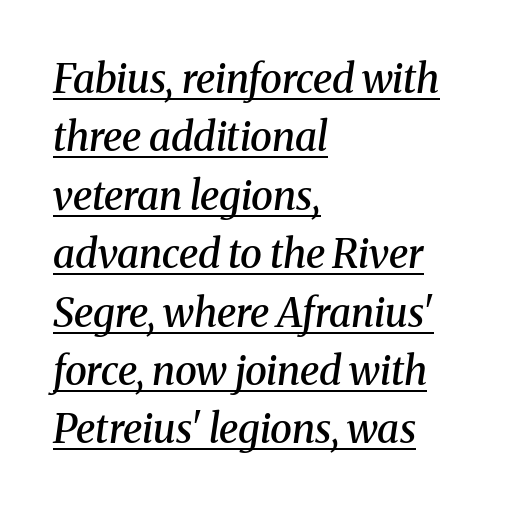
The image shows 40 px semibold serif type, italic (leaning right); set left-aligned, normal line spacing (1.46x), normal letter spacing, underlined; medium stroke contrast and a medium x-height.
